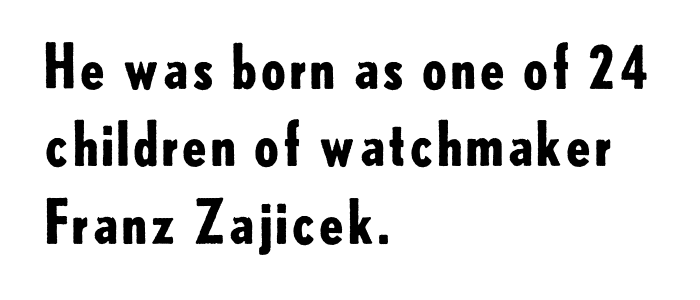
Note the varied advance widths — an 'i' is clearly narrower than an 'm'. Letterform terminals end flat and unadorned throughout the passage. The block of text has a typical density, with ordinary space between rows. One-word summary of the alignment: left.
